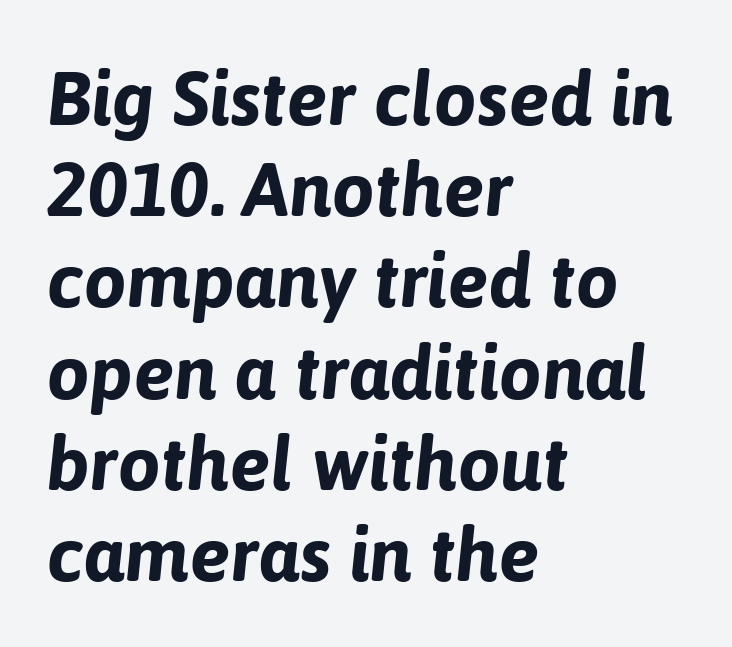
The image shows 76 px bold type, italic (leaning right); set left-aligned, line spacing 1.2x, normal letter spacing, not underlined; low stroke contrast and a medium x-height.
